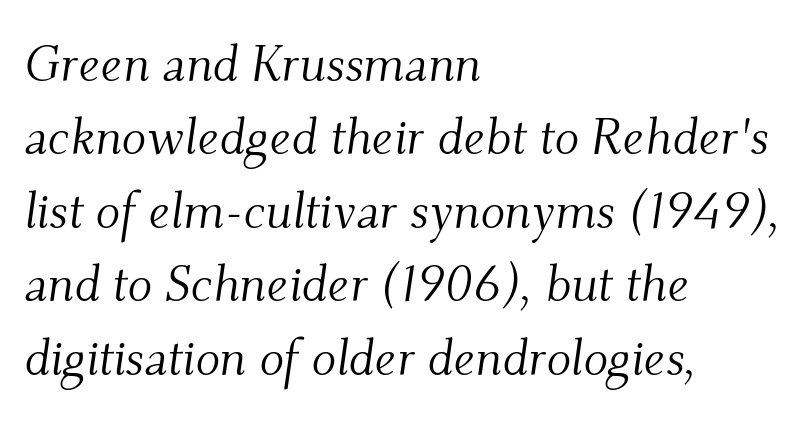
{"serif": "yes", "italic": "yes", "lean": "right", "slant_degrees": 9, "bold": "no", "weight": "light", "width": "normal", "stroke_contrast": "medium", "x_height": "small", "monospaced": "no", "underline": "no", "align": "left", "line_spacing": "normal", "line_spacing_ratio": 1.44, "letter_spacing": "normal", "letter_spacing_em": 0.0, "glyph_px": 51}
